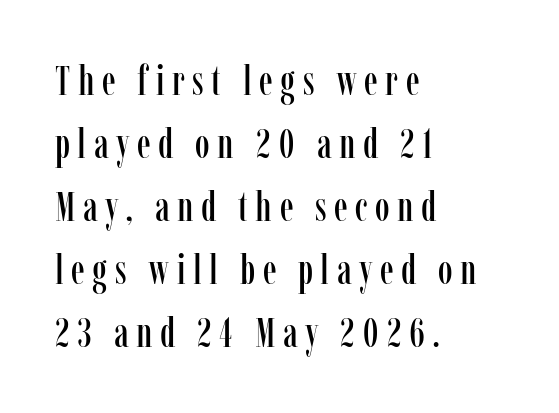
Q: Is the text italic (slanted)? A: No, it is upright.
Q: Is the typeface a serif or a sans-serif typeface? A: Serif.
Q: Is the text underlined? A: No.
Q: How is the paragraph aligned? A: Left-aligned.
Q: Is the spacing between lines tight, normal or loose? A: Normal.
Q: Width (condensed, normal, or wide)? A: Condensed.
Q: Stroke contrast? A: Low.
Q: x-height? A: Medium.
Q: Monospaced? A: No.
